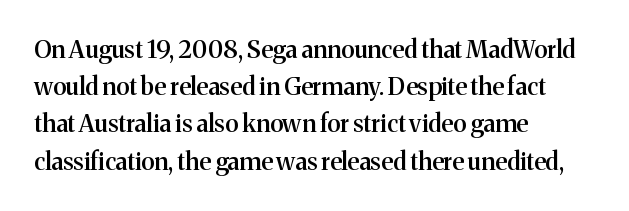
The image shows 24 px text type, upright; set left-aligned, normal line spacing (1.55x), normal letter spacing, not underlined.
